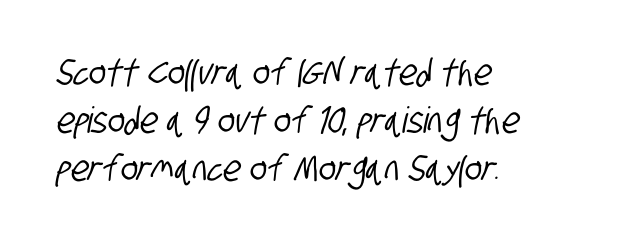
The words here are not underlined. This sample is left-justified, so line endings fall wherever the words run out. What kind of face is this? One without serifs — a sans. The letters advance in unequal steps, a hallmark of proportional type. Honestly, the row spacing looks completely unremarkable.
